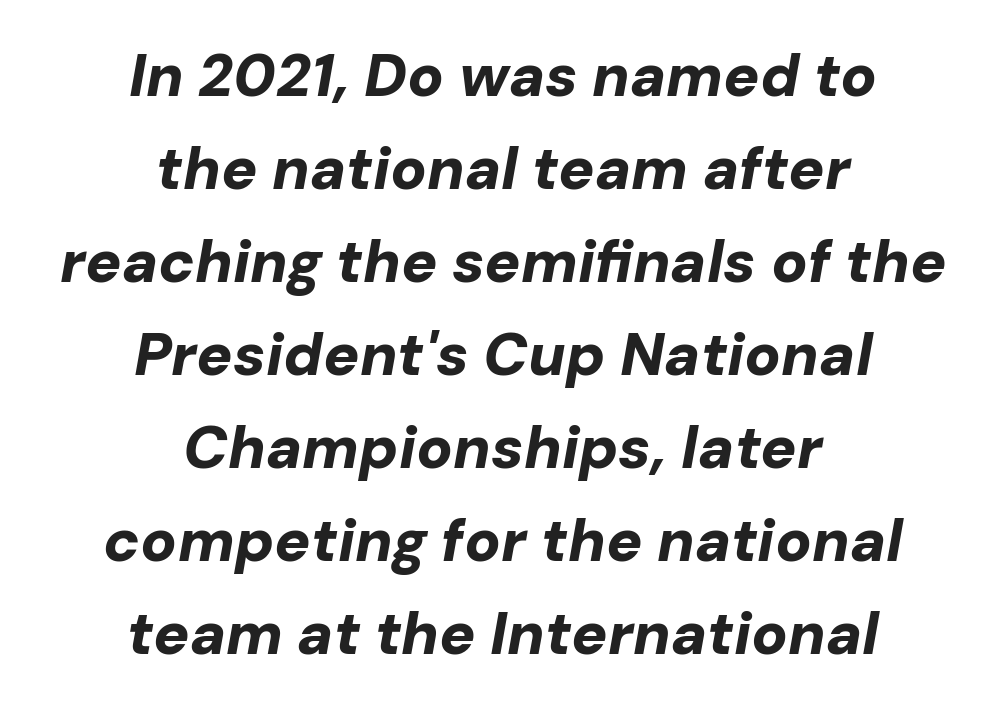
Character widths vary here, with narrow letters taking less room than wide ones. The foot of each line stays bare and open. Standard letterfit; no display-style spreading of the glyphs. The rendering uses a bold face; every stroke is thick and dark. In terms of leading, this rendering sits right in the middle. Visually the block forms a symmetrical silhouette, jagged on both flanks.
